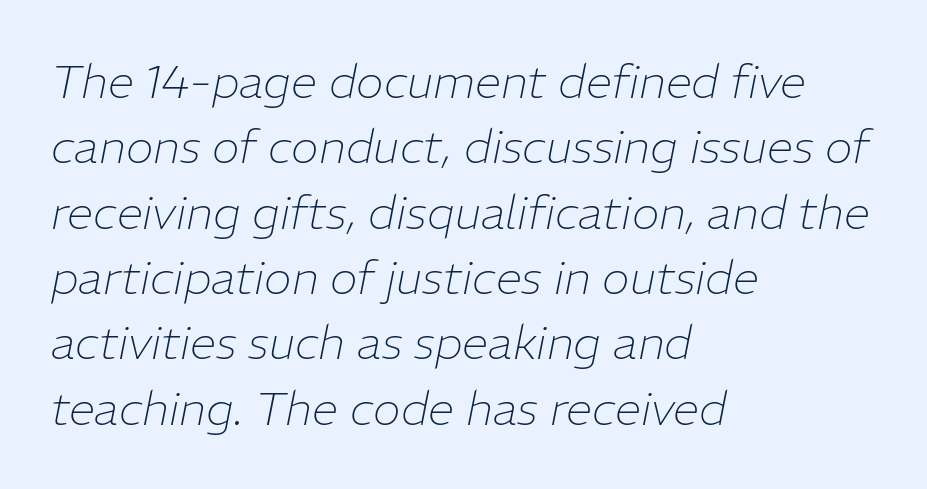
{"italic": "yes", "lean": "right", "slant_degrees": 11, "bold": "no", "weight": "thin", "width": "normal", "stroke_contrast": "low", "x_height": "medium", "monospaced": "no", "underline": "no", "align": "left", "line_spacing": "normal", "line_spacing_ratio": 1.39, "letter_spacing": "normal", "letter_spacing_em": 0.0, "glyph_px": 47}
